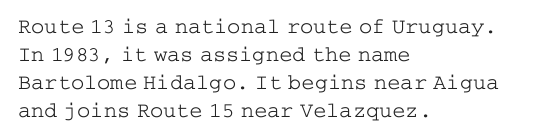
Q: Is the text bold? A: No.
Q: Is the text italic (slanted)? A: No, it is upright.
Q: Is the text underlined? A: No.
Q: How is the paragraph aligned? A: Left-aligned.
Q: Is the spacing between letters normal or unusually wide? A: Normal.
Q: Is the spacing between lines tight, normal or loose? A: Normal.
